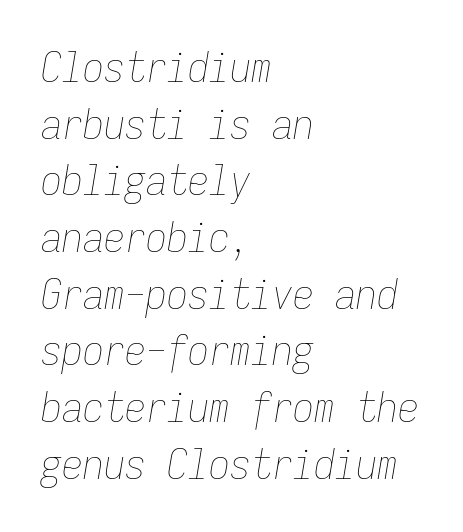
The image shows 42 px thin, condensed type, italic (leaning right), monospaced; set left-aligned, normal line spacing (1.35x), normal letter spacing, not underlined; low stroke contrast and a medium x-height.
